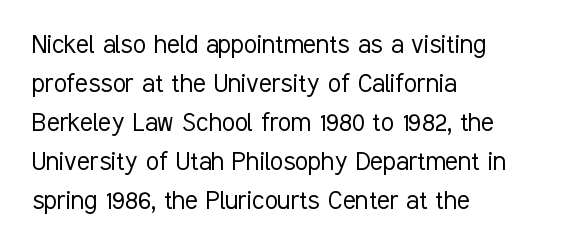
The image shows 30 px light, condensed sans-serif type, upright; set left-aligned, normal line spacing (1.3x), normal letter spacing, not underlined; low stroke contrast and a medium x-height.
